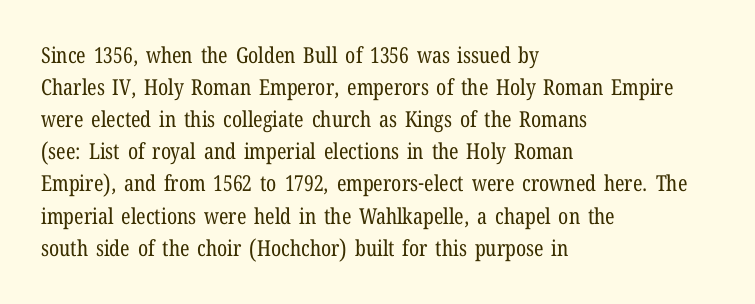
Weight: in the light-to-regular range. These lines keep a tight, regular rhythm from letter to letter. Any mark beneath the type? The region is blank. Left-aligned paragraph, ragged on the right. If you drew a line through each stem, it would be perfectly vertical. Honestly, the row spacing looks completely unremarkable.
